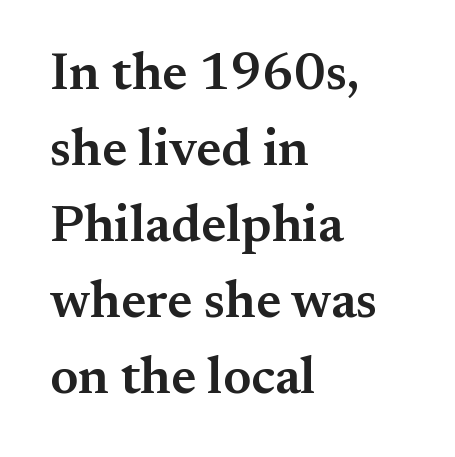
{"serif": "yes", "italic": "no", "bold": "semi", "weight": "semibold", "width": "normal", "stroke_contrast": "medium", "x_height": "small", "monospaced": "no", "underline": "no", "align": "left", "line_spacing": "normal", "line_spacing_ratio": 1.46, "letter_spacing": "normal", "letter_spacing_em": 0.0, "glyph_px": 52}
